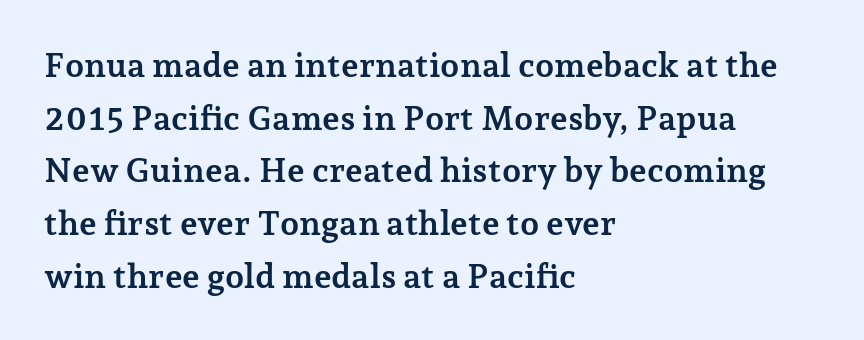
The image shows 34 px semibold serif type, upright; set left-aligned, normal line spacing (1.55x), normal letter spacing, not underlined; low stroke contrast and a medium x-height.
